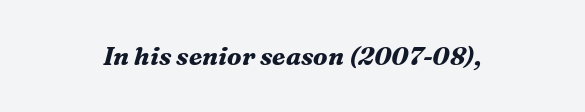
The image shows 25 px bold type, italic (leaning right); set normal letter spacing, not underlined.
